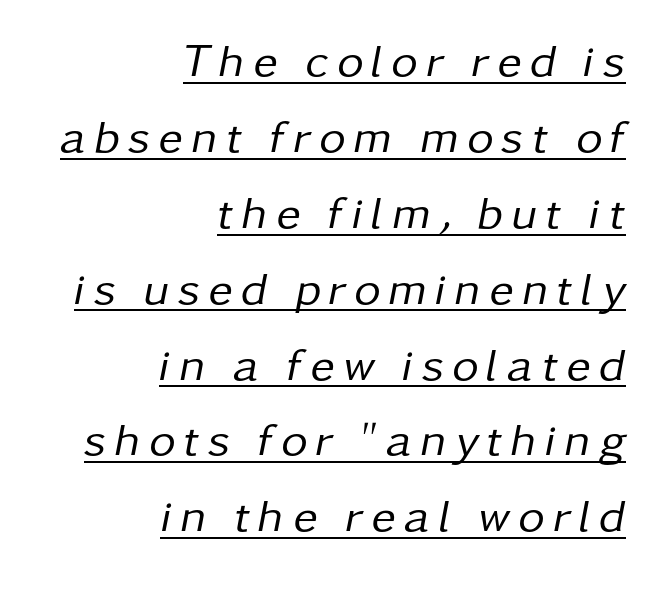
Q: Is the text bold? A: No.
Q: Is the text italic (slanted)? A: Yes, it leans right by about 11 degrees.
Q: Is the text underlined? A: Yes.
Q: How is the paragraph aligned? A: Right-aligned.
Q: Is the spacing between lines tight, normal or loose? A: Normal.
Q: Width (condensed, normal, or wide)? A: Normal.
Q: Stroke contrast? A: Low.
Q: x-height? A: Medium.
Q: Monospaced? A: No.
